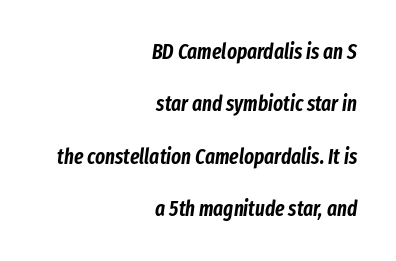
The image shows 21 px text type, italic (leaning right); set right-aligned, loose line spacing (2.49x), normal letter spacing, not underlined.
